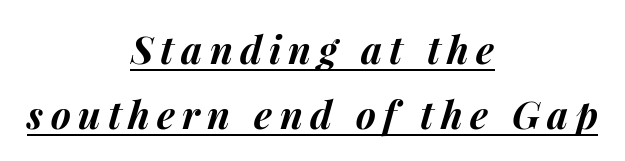
The image shows 38 px bold type, italic (leaning right); set centered, line spacing 1.71x, underlined; medium stroke contrast and a medium x-height.
